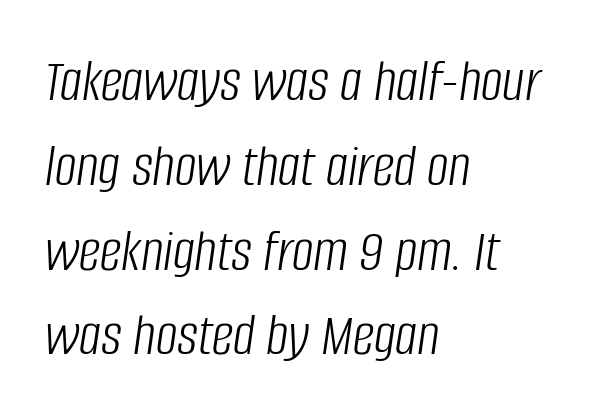
Glyph-to-glyph distance matches everyday printed text. Is this a fixed-width face? No — the glyphs have proportional, varying widths. The characters are drawn with everyday or finer stroke widths. If you measured baseline to baseline, you'd find a middling distance. The typography opts for an oblique posture over an upright one.
